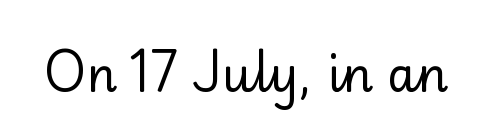
Just letters on the line, the space beneath them empty. The gaps between neighbouring characters are ordinary and unremarkable. Proportional: the letters do not fall into vertical columns. Upright lettering throughout. To sum up the face: it is a sans, with no serifs.
